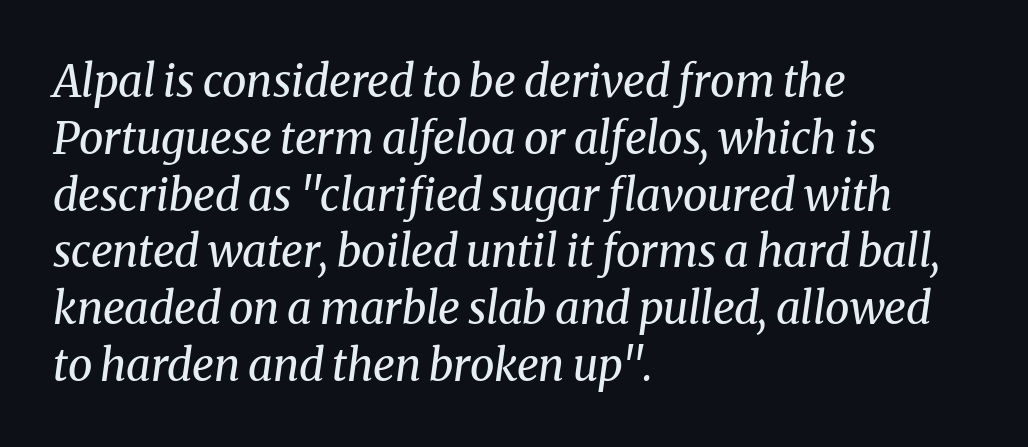
To sum up the face: it has serifs. The block of text has a typical density, with ordinary space between rows. The glyphs look as if they've been sheared to an angle. The words here are not underlined. Nothing heavy about these letters — not bold at all.
